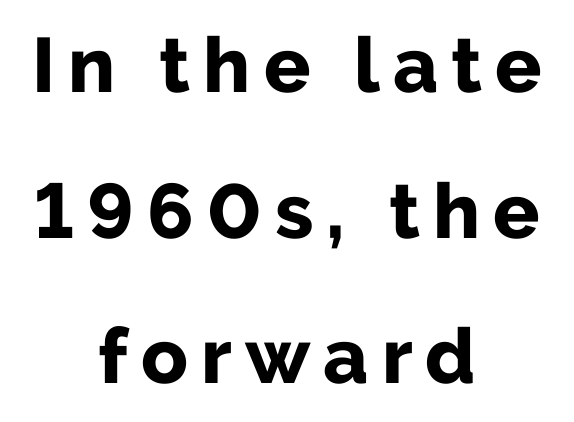
Strokes here are thick enough to call this a true bold. Note: no serifs on the glyphs. Spacing verdict: proportional, widths tailored to each character. The space directly below the letters is spotless. No italicization has been applied; the sample stays upright. Short and long lines alike share a common midpoint.
